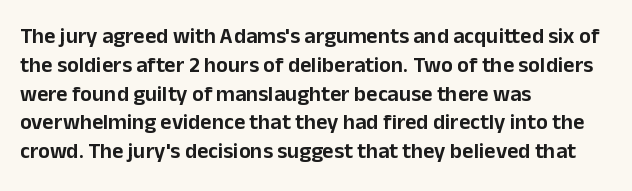
The image shows 22 px text type, upright; set left-aligned, normal line spacing (1.31x), normal letter spacing, not underlined.
